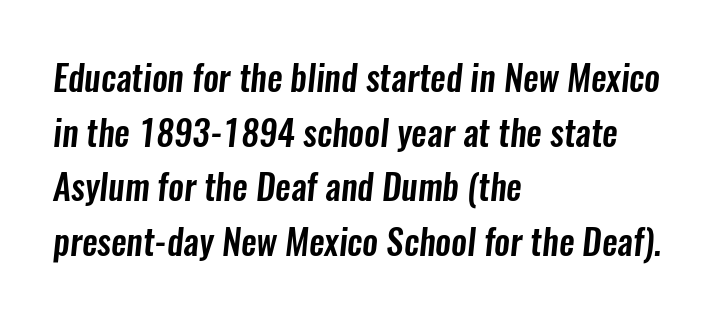
The image shows 35 px condensed sans-serif type; set left-aligned, normal line spacing (1.56x), normal letter spacing, not underlined; low stroke contrast and a medium x-height.
